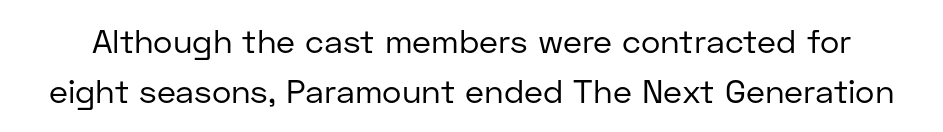
{"serif": "no", "italic": "no", "bold": "no", "weight": "regular", "width": "normal", "stroke_contrast": "low", "x_height": "medium", "monospaced": "no", "underline": "no", "line_spacing": "normal", "line_spacing_ratio": 1.52, "letter_spacing": "normal", "letter_spacing_em": 0.0, "glyph_px": 33}
